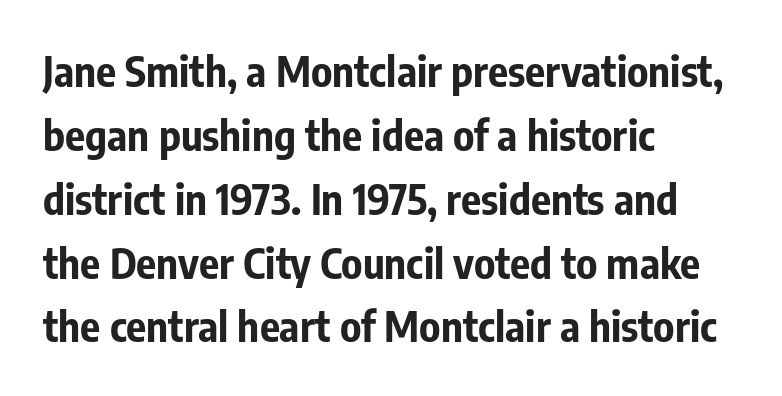
{"serif": "no", "italic": "no", "bold": "yes", "weight": "bold", "width": "condensed", "stroke_contrast": "low", "x_height": "medium", "monospaced": "no", "underline": "no", "align": "left", "line_spacing": "normal", "line_spacing_ratio": 1.52, "letter_spacing": "normal", "letter_spacing_em": 0.0, "glyph_px": 42}
